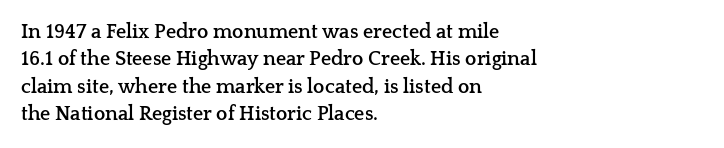
Here the glyphs are tracked normally, forming tight word shapes. The lettering stays uniformly vertical, giving the passage a roman look. The strokes are fattened all the way to bold. This sample keeps an unexceptional amount of space between lines. Underline: absent.
